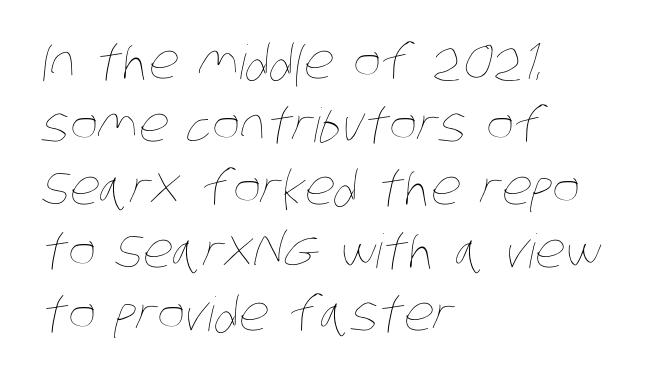
Quick note: interline space is typical. Reading down the block, your eye returns to a fixed left position each line. Decoration check: the copy has no underline. The letters advance in unequal steps, a hallmark of proportional type.
